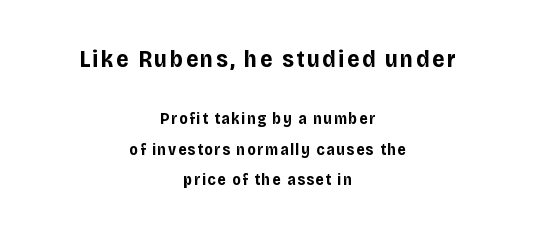
The image shows 24 px bold type, upright; set centered, loose line spacing (1.91x), not underlined; the first (top) block is 1.5x larger.
